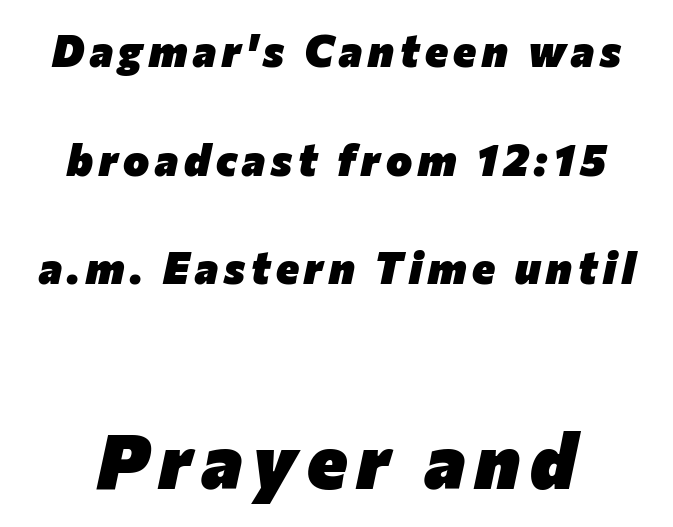
Vertical spacing — loose. Tall strokes in this sample are angled rather than plumb. The letters advance in unequal steps, a hallmark of proportional type. Beneath every word, the page is bare. In terms of weight, the rendering is a true, heavy bold.
